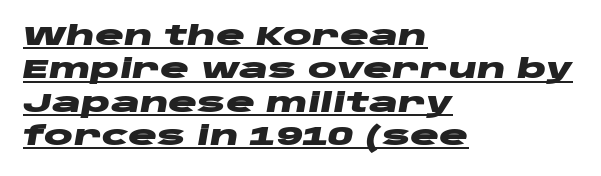
Q: Is the text bold? A: Yes.
Q: Is the text italic (slanted)? A: Yes, it leans right by about 10 degrees.
Q: Is the text underlined? A: Yes.
Q: How is the paragraph aligned? A: Left-aligned.
Q: Is the spacing between letters normal or unusually wide? A: Normal.
